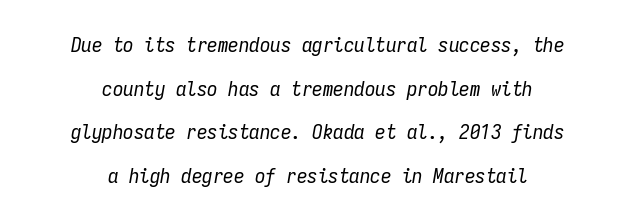
Heft: none added — not bold. The rendering applies a slant to the glyphs. Characters follow at the spacing the type designer built in. The whitespace from short lines is split evenly between both sides. Reading down the column, the eye jumps a long way to each next line.
